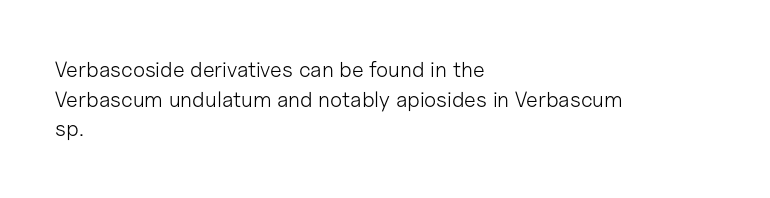
The image shows 22 px text type, upright; set left-aligned, normal line spacing (1.35x), normal letter spacing, not underlined.
